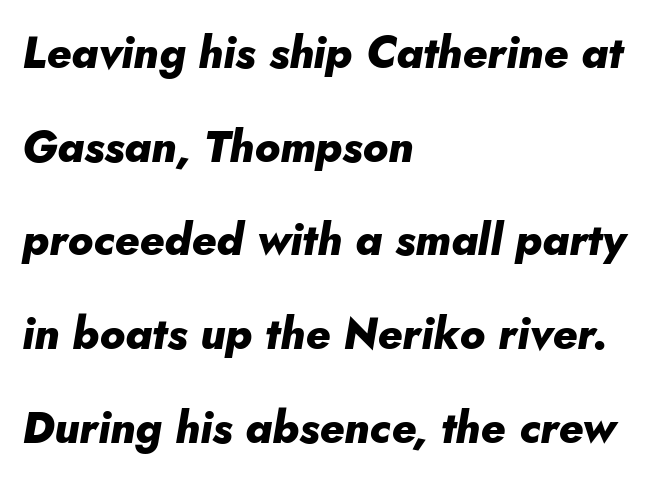
This sample has the flowing, uneven cadence of proportional lettering. The sample has been set heavy, in full bold. You could fit nearly another row in the gap between these rows. Every row of glyphs begins at an identical x-position on the left. Characters follow at the spacing the type designer built in.
